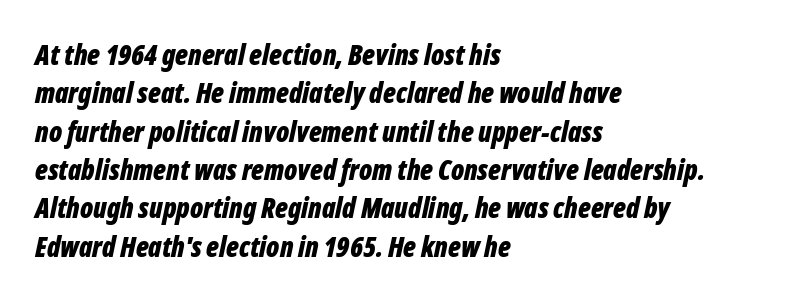
The whole block is typeset with a tilt. Look at the stroke-to-counter ratio: heavy, a bold. The lines sit at an ordinary, default distance from one another. Type without underlining. Each letter keeps its own natural width here, so spacing adapts to shape. The type is set solid horizontally, with unmodified tracking.
